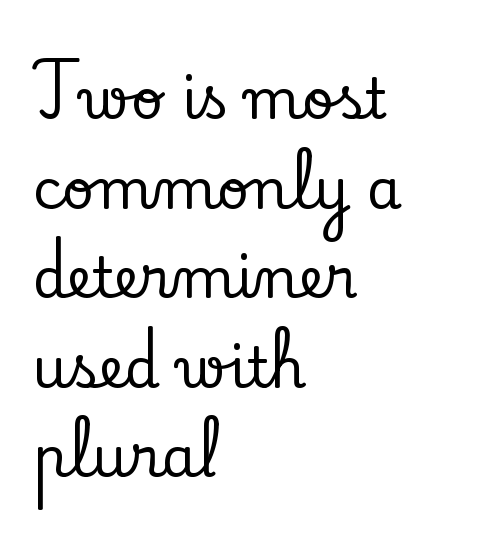
Bare-footed words on every line. These lines sit exactly where default settings would place them. Here the designer chose a conventional face with non-uniform glyph widths. Is the block centered? No — it sits flush against the left margin. These lines were composed using upright roman letters. Nobody touched the tracking dial on this one.
